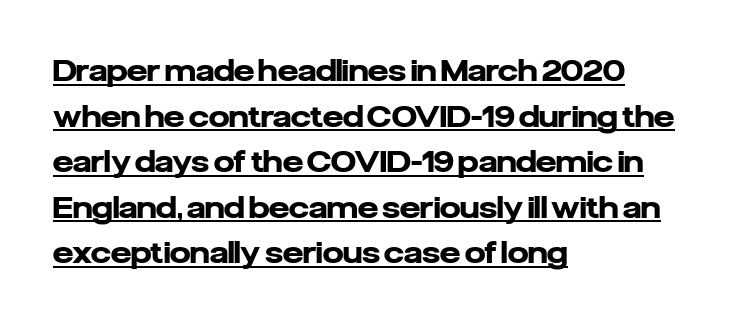
Whoever set this chose a conventional vertical rhythm. Typeset ragged right — the left edge is the straight one. Are there feet on the stems? There aren't — it's a sans. Underline: present. The type sits square on the baseline with zero lean. Weight check: bold — yes, fully.
